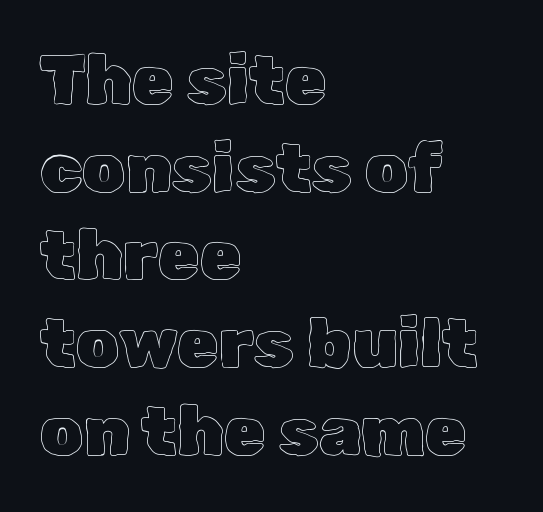
Q: Is the text italic (slanted)? A: No, it is upright.
Q: Is the text underlined? A: No.
Q: How is the paragraph aligned? A: Left-aligned.
Q: Is the spacing between letters normal or unusually wide? A: Normal.
Q: Is the spacing between lines tight, normal or loose? A: Normal.
Q: Width (condensed, normal, or wide)? A: Normal.
Q: x-height? A: Medium.
Q: Monospaced? A: No.
